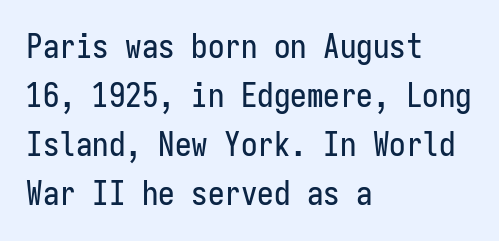
Q: Is the text italic (slanted)? A: No, it is upright.
Q: Is the typeface a serif or a sans-serif typeface? A: Sans-serif.
Q: Is the text underlined? A: No.
Q: How is the paragraph aligned? A: Left-aligned.
Q: Is the spacing between letters normal or unusually wide? A: Normal.
Q: Is the spacing between lines tight, normal or loose? A: Normal.
Q: Width (condensed, normal, or wide)? A: Condensed.
Q: Stroke contrast? A: Low.
Q: x-height? A: Medium.
Q: Monospaced? A: Yes.
